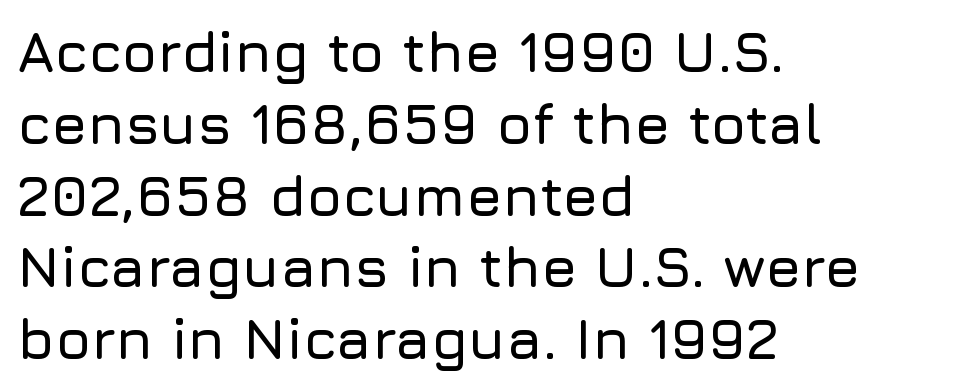
Q: Is the text italic (slanted)? A: No, it is upright.
Q: Is the typeface a serif or a sans-serif typeface? A: Sans-serif.
Q: Is the text underlined? A: No.
Q: How is the paragraph aligned? A: Left-aligned.
Q: Is the spacing between letters normal or unusually wide? A: Normal.
Q: Is the spacing between lines tight, normal or loose? A: Normal.
Q: Width (condensed, normal, or wide)? A: Normal.
Q: Stroke contrast? A: Low.
Q: x-height? A: Medium.
Q: Monospaced? A: No.
